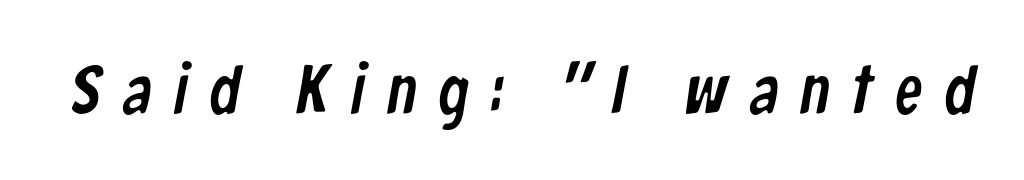
{"serif": "no", "width": "condensed", "stroke_contrast": "low", "x_height": "medium", "monospaced": "no", "underline": "no", "letter_spacing": "wide", "letter_spacing_em": 0.33, "glyph_px": 68}
